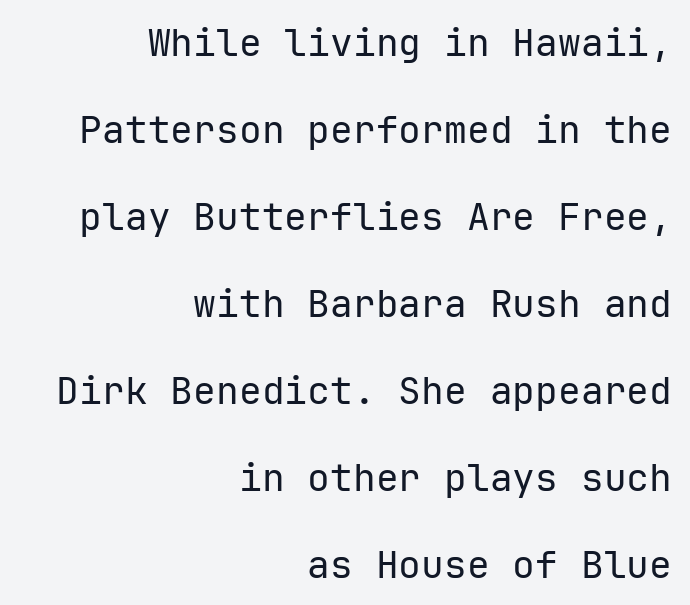
Q: Is the text bold? A: No.
Q: Is the text italic (slanted)? A: No, it is upright.
Q: Is the typeface a serif or a sans-serif typeface? A: Sans-serif.
Q: Is the text underlined? A: No.
Q: How is the paragraph aligned? A: Right-aligned.
Q: Is the spacing between letters normal or unusually wide? A: Normal.
Q: Is the spacing between lines tight, normal or loose? A: Loose.
Q: Width (condensed, normal, or wide)? A: Normal.
Q: Stroke contrast? A: Low.
Q: x-height? A: Medium.
Q: Monospaced? A: Yes.
